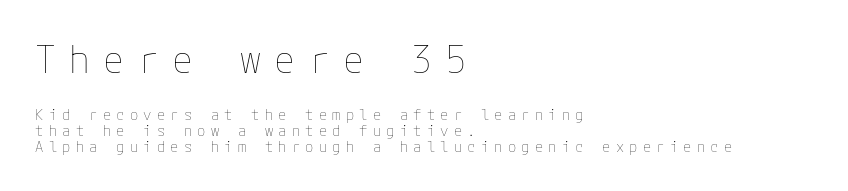
{"italic": "no", "bold": "no", "weight": "thin", "width": "normal", "stroke_contrast": "low", "x_height": "medium", "underline": "no", "align": "left", "line_spacing": "tight", "line_spacing_ratio": 1.05, "letter_spacing": "wide", "letter_spacing_em": 0.35, "larger_block": "first", "size_ratio": 2.53, "glyph_px": 38}
